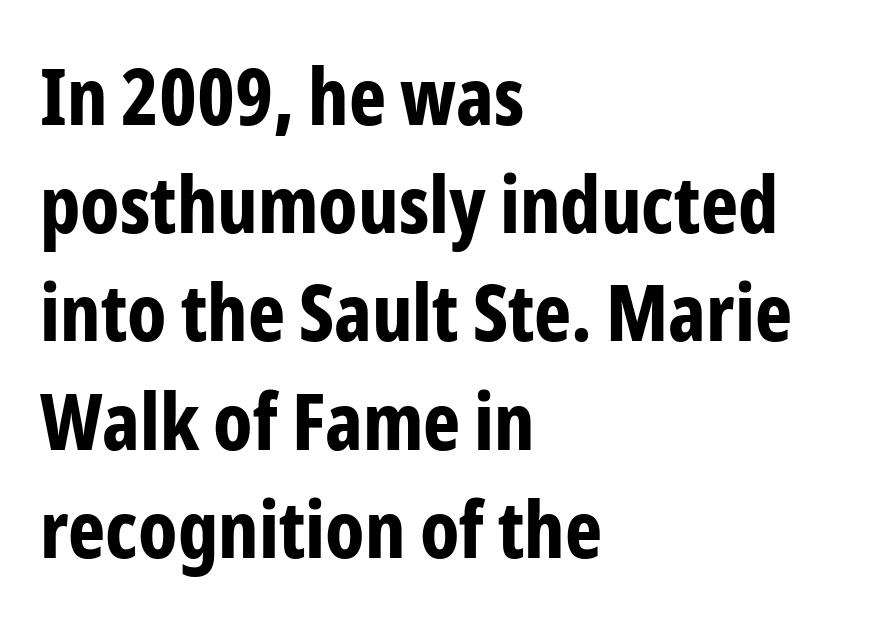
Q: Is the text bold? A: Yes.
Q: Is the text italic (slanted)? A: No, it is upright.
Q: Is the typeface a serif or a sans-serif typeface? A: Sans-serif.
Q: Is the text underlined? A: No.
Q: How is the paragraph aligned? A: Left-aligned.
Q: Is the spacing between letters normal or unusually wide? A: Normal.
Q: Is the spacing between lines tight, normal or loose? A: Normal.
Q: Width (condensed, normal, or wide)? A: Condensed.
Q: Stroke contrast? A: Low.
Q: x-height? A: Medium.
Q: Monospaced? A: No.
